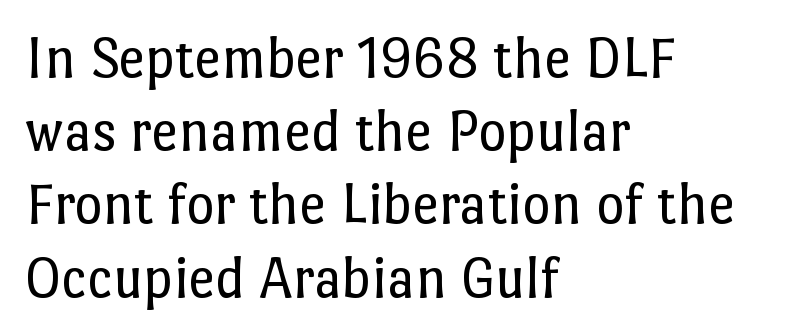
A quiet, ordinary-to-light weight characterises the typeface. Observe the ordinary spacing: letters are neighbours, not strangers. Line starts are locked; line ends wander. Lines of text with bare space underneath.
